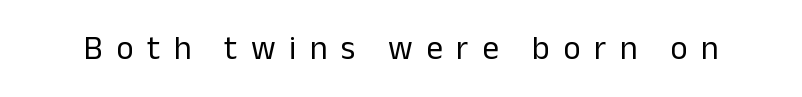
Varying glyph widths throughout — classic text-font behaviour. Stroke mass is kept to a normal reading level or below. Rule under the text: the space is simply empty. Nope, not italic — everything's standing straight.
